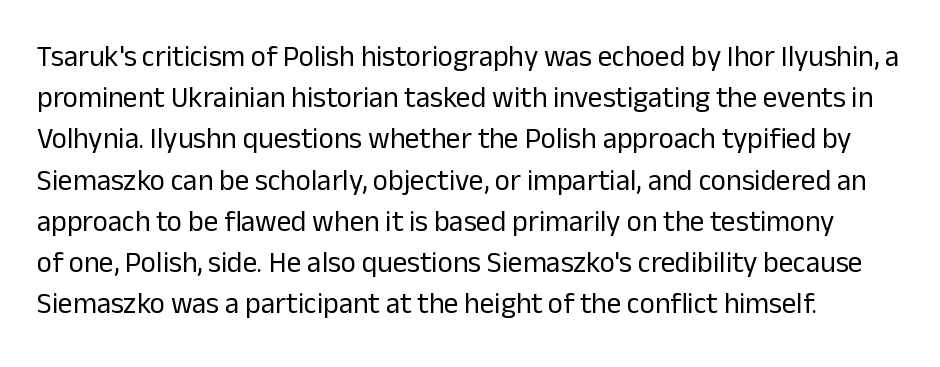
The image shows 29 px regular-weight sans-serif type, upright; set normal line spacing (1.42x), normal letter spacing, not underlined; low stroke contrast and a medium x-height.
